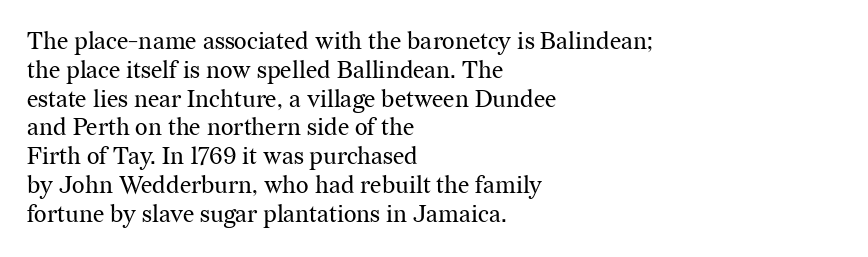
Q: Is the text bold? A: No.
Q: Is the text italic (slanted)? A: No, it is upright.
Q: Is the text underlined? A: No.
Q: How is the paragraph aligned? A: Left-aligned.
Q: Is the spacing between letters normal or unusually wide? A: Normal.
